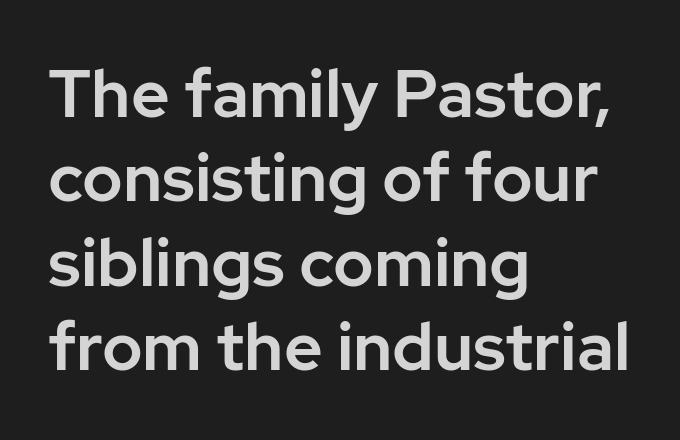
Q: Is the text italic (slanted)? A: No, it is upright.
Q: Is the typeface a serif or a sans-serif typeface? A: Sans-serif.
Q: Is the text underlined? A: No.
Q: How is the paragraph aligned? A: Left-aligned.
Q: Is the spacing between letters normal or unusually wide? A: Normal.
Q: Is the spacing between lines tight, normal or loose? A: Normal.
Q: Width (condensed, normal, or wide)? A: Normal.
Q: Stroke contrast? A: Low.
Q: x-height? A: Medium.
Q: Monospaced? A: No.
